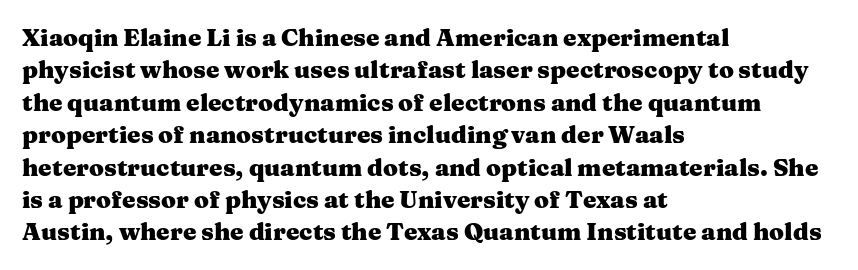
The image shows 24 px bold type, upright; set left-aligned, normal line spacing (1.35x), normal letter spacing, not underlined.
